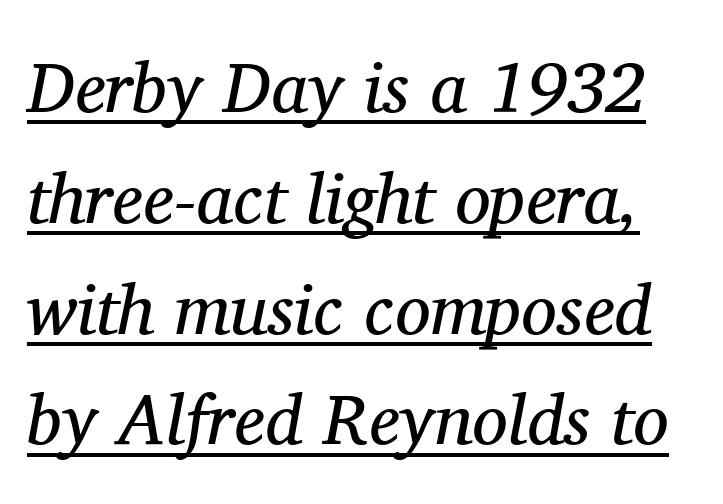
The image shows 71 px regular-weight serif type, italic (leaning right); set normal line spacing (1.56x), normal letter spacing, underlined; medium stroke contrast and a medium x-height.
